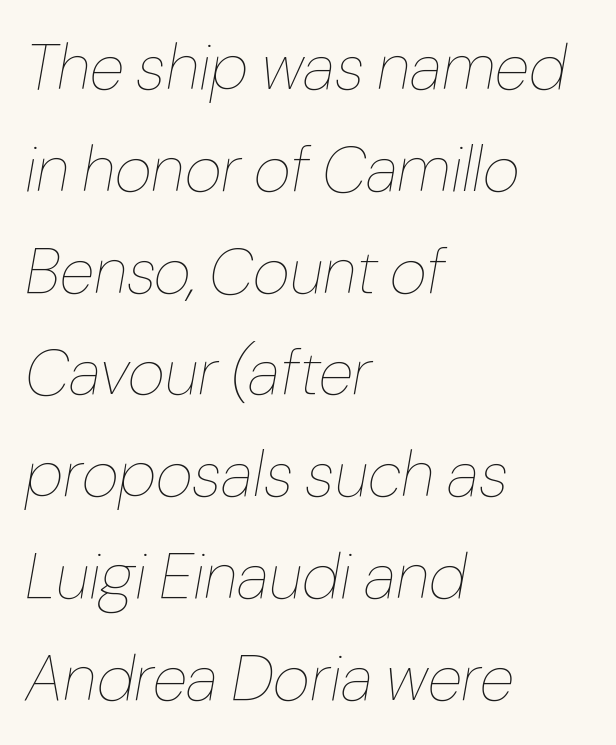
Q: Is the text bold? A: No.
Q: Is the text italic (slanted)? A: Yes, it leans right by about 10 degrees.
Q: Is the text underlined? A: No.
Q: How is the paragraph aligned? A: Left-aligned.
Q: Is the spacing between letters normal or unusually wide? A: Normal.
Q: Is the spacing between lines tight, normal or loose? A: Normal.
Q: Width (condensed, normal, or wide)? A: Normal.
Q: Stroke contrast? A: Low.
Q: x-height? A: Medium.
Q: Monospaced? A: No.
